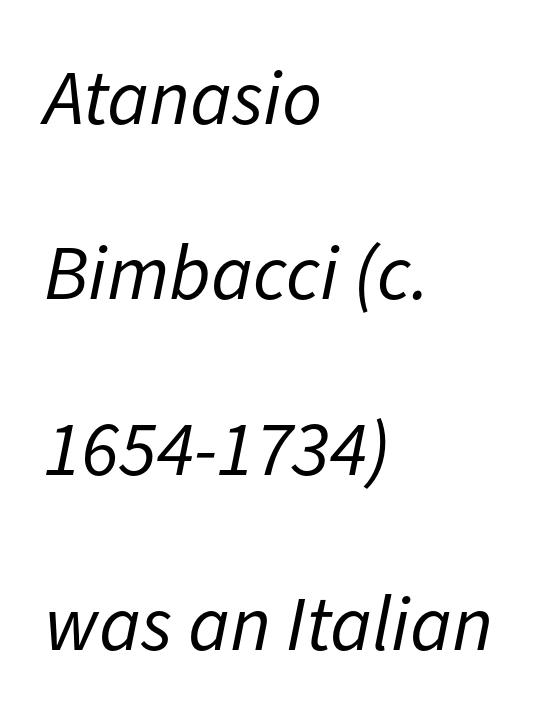
Each new line begins a long way beneath the previous one. Stroke mass is kept to a normal reading level or below. Quick note: underline off. The lettering tilts uniformly, giving the passage an italic look.
